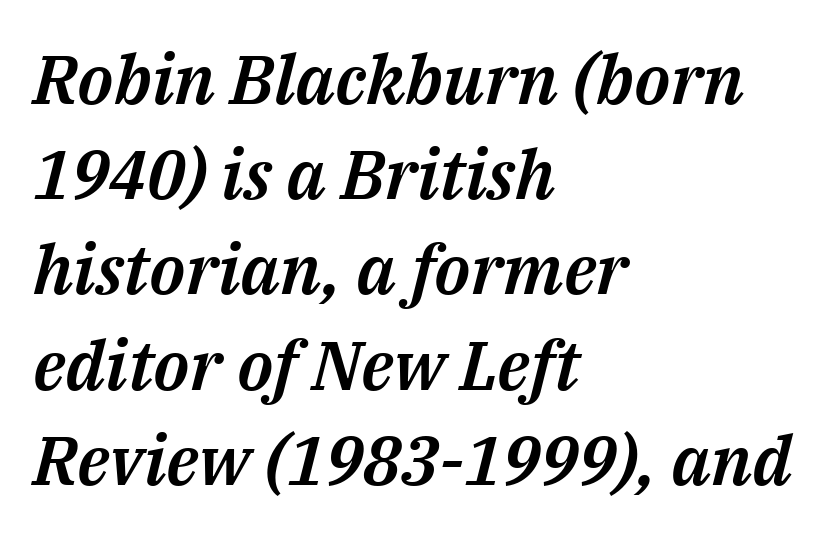
The image shows 69 px text type, italic (leaning right); set left-aligned, normal line spacing (1.38x), normal letter spacing, not underlined; medium stroke contrast and a medium x-height.
